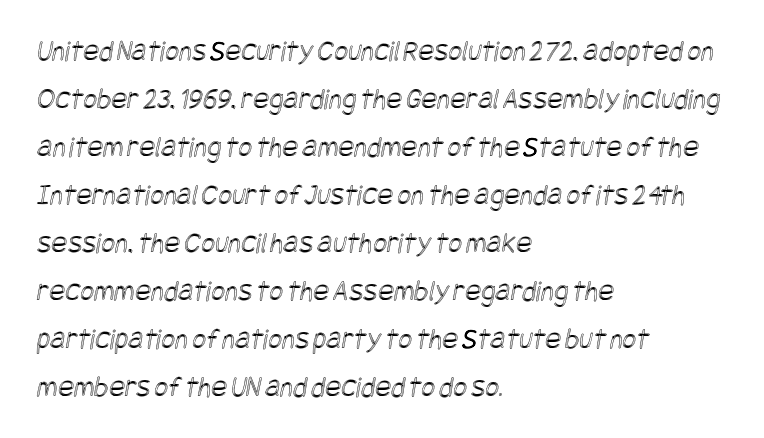
The passage shown has conventional tracking throughout. Words float on clear page, feet unadorned. In CSS terms this would be text-align: left. The designer left line spacing at the default.
